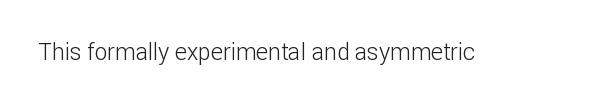
Q: Is the text bold? A: No.
Q: Is the text italic (slanted)? A: No, it is upright.
Q: Is the text underlined? A: No.
Q: Is the spacing between letters normal or unusually wide? A: Normal.
